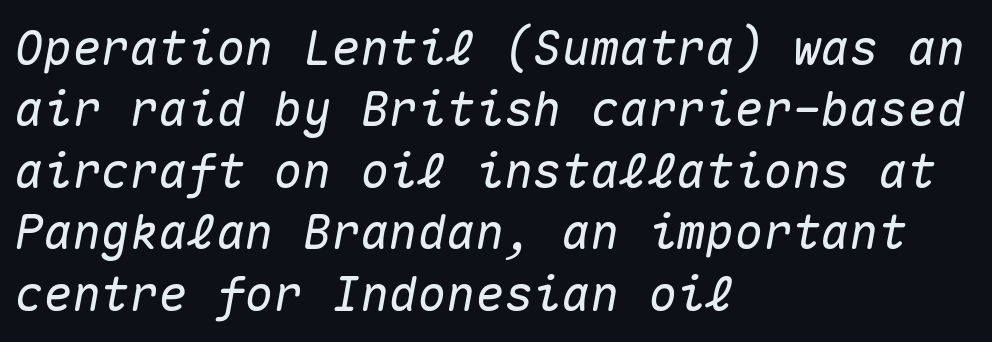
Inter-character spacing is left at the font's built-in metrics. The glyphs look as if they've been sheared to an angle. A typesetter would call this monospace, since all characters share one set width. Layout note: lines flush left. Only glyphs here, with clear space below each row.
